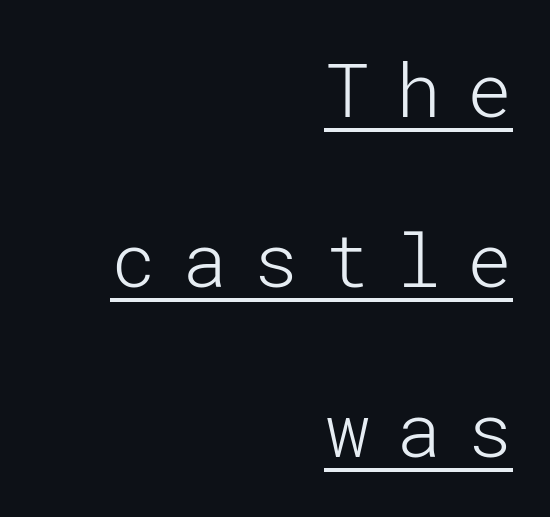
Type style note: lacks serifs. A student would call this right alignment; a typographer would say flush right, rag left. Does the leading feel generous? Absolutely, it's lavish. Caption: face not bold, strokes unweighted. The font's upright variant was chosen for this text. The sample's only ornament is a line tracing under the words.
